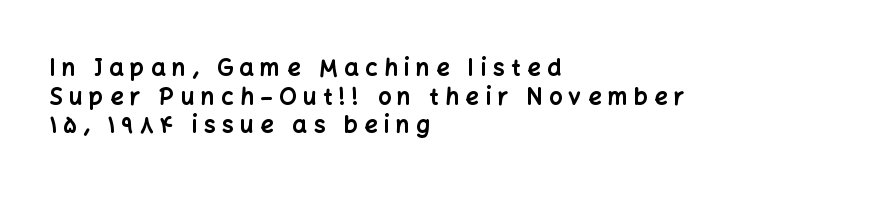
Q: Is the text bold? A: Yes.
Q: Is the text italic (slanted)? A: No, it is upright.
Q: Is the text underlined? A: No.
Q: How is the paragraph aligned? A: Left-aligned.
Q: Is the spacing between letters normal or unusually wide? A: Unusually wide.
Q: Is the spacing between lines tight, normal or loose? A: Normal.
